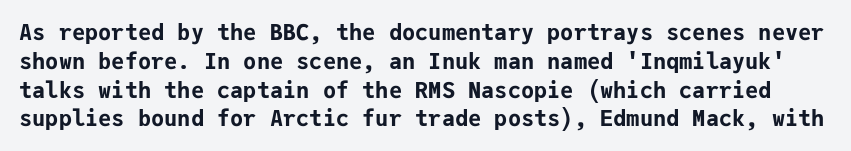
Q: Is the text bold? A: Yes.
Q: Is the text italic (slanted)? A: No, it is upright.
Q: Is the text underlined? A: No.
Q: Is the spacing between letters normal or unusually wide? A: Normal.
Q: Is the spacing between lines tight, normal or loose? A: Normal.
